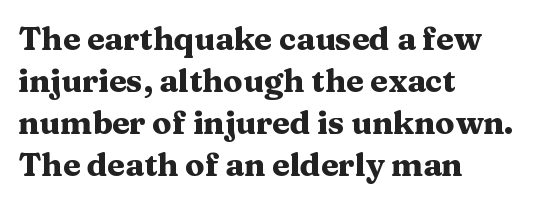
{"serif": "yes", "italic": "no", "bold": "yes", "weight": "heavy", "width": "wide", "stroke_contrast": "medium", "x_height": "medium", "monospaced": "no", "underline": "no", "align": "left", "line_spacing": "normal", "line_spacing_ratio": 1.31, "letter_spacing": "normal", "letter_spacing_em": 0.0, "glyph_px": 32}
